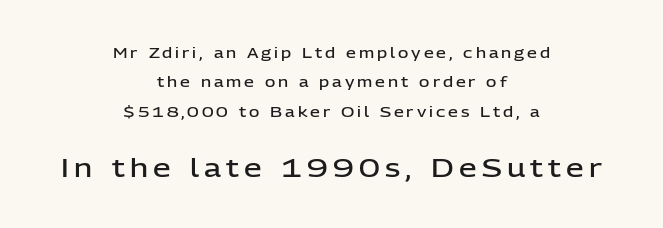
Short and long lines alike share a common midpoint. Check the space under the baseline: it is left empty. Every letter is mildly thick-stroked: semibold rather than bold. The vertical gap from one line to the next is large. Small over large — that's the arrangement of the two blocks here. No italicization has been applied; the sample stays upright.
